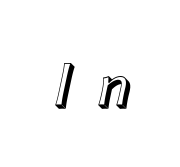
Q: Is the text italic (slanted)? A: Yes, it leans right by about 12 degrees.
Q: Is the text underlined? A: No.
Q: Is the spacing between letters normal or unusually wide? A: Unusually wide.
Q: Width (condensed, normal, or wide)? A: Normal.
Q: x-height? A: Medium.
Q: Monospaced? A: No.
